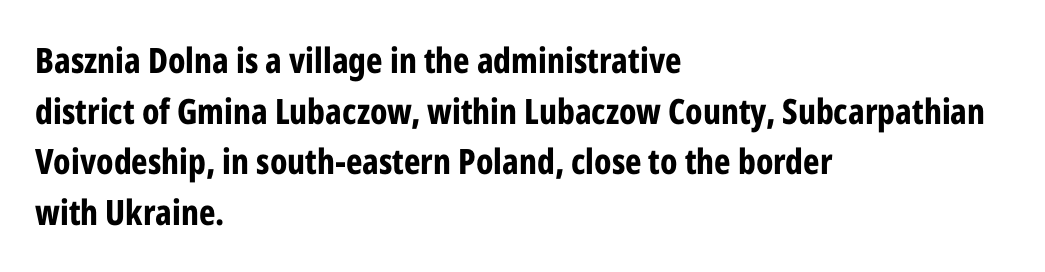
The rendering uses natural spacing where letterforms have individual widths. Is this a sans? Yes — the strokes have no serifs. You can tell it's not italic because the verticals are truly vertical. Is there much room between lines? A standard amount, neither cramped nor airy. If you drew a ruler down the left edge, every line would touch it. Lines of text with bare space underneath.
